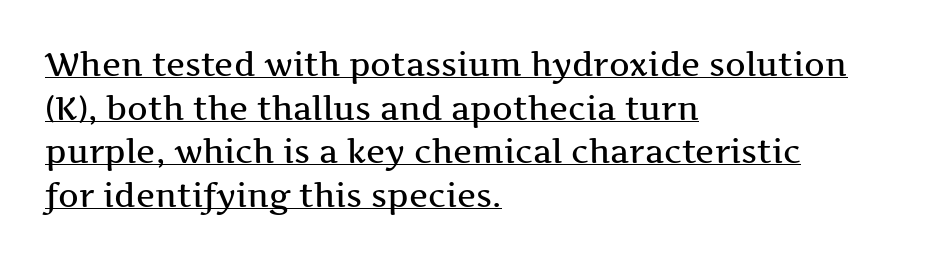
The image shows 32 px wide serif type, upright; set left-aligned, normal line spacing (1.36x), normal letter spacing, underlined; medium stroke contrast and a medium x-height.
